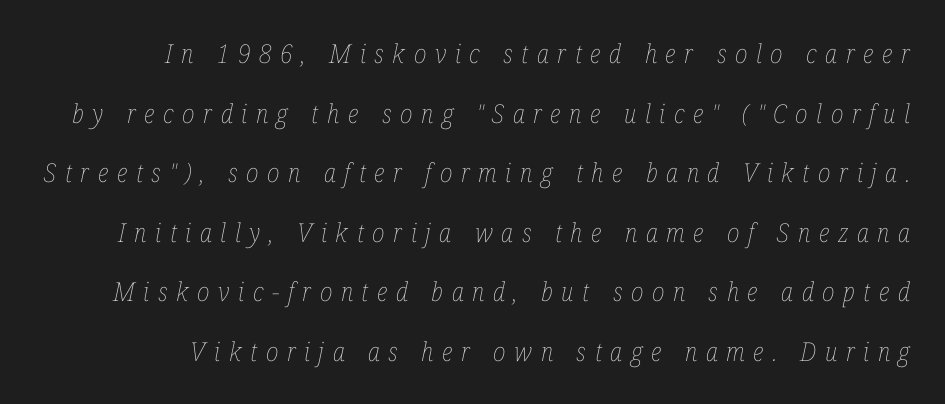
Reading down the column, the eye jumps a long way to each next line. In terms of letterspacing, this is a distinctly airy, spread setting. A bare baseline throughout the passage. It's the slanting kind of type. Caption: face not bold, strokes unweighted.
